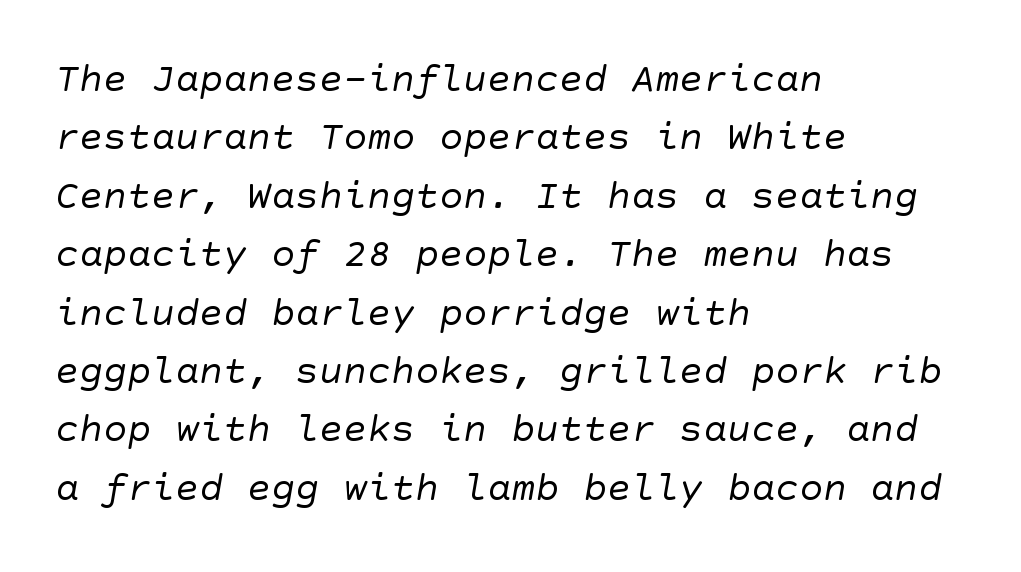
Q: Is the text bold? A: No.
Q: Is the typeface a serif or a sans-serif typeface? A: Sans-serif.
Q: Is the text underlined? A: No.
Q: How is the paragraph aligned? A: Left-aligned.
Q: Is the spacing between letters normal or unusually wide? A: Normal.
Q: Is the spacing between lines tight, normal or loose? A: Normal.
Q: Width (condensed, normal, or wide)? A: Normal.
Q: Stroke contrast? A: Low.
Q: x-height? A: Large.
